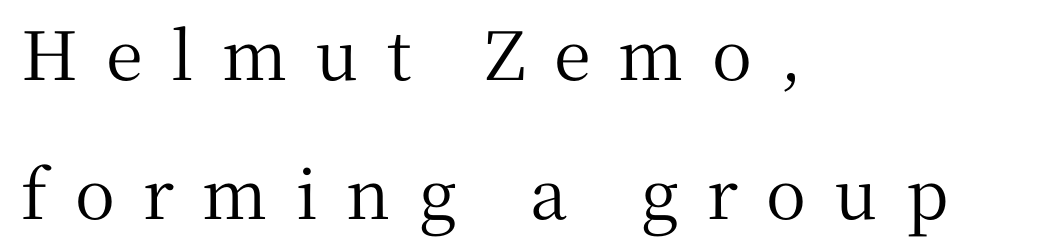
The image shows 67 px serif type, upright; set left-aligned, loose line spacing (2.08x), unusually wide letter spacing (+0.42 em), not underlined; medium stroke contrast and a medium x-height.
